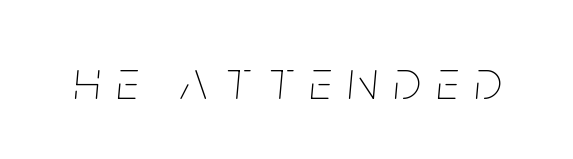
Italic: yes, the glyphs are oblique. The passage shown is typed in a proportional face where columns would drift. The face used here is rendered with a markedly widened letterfit. Plain, unruled lines of type. The characters are drawn with everyday or finer stroke widths.
